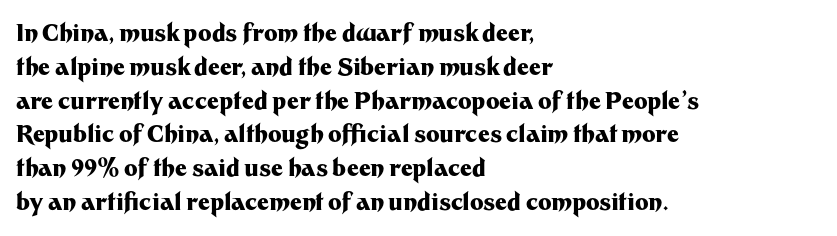
Bold? Absolutely — the strokes are thick and heavy. The setting favours the left margin, as ordinary paragraphs usually do. The font's upright variant was chosen for this text. A bare baseline throughout the passage. Vertical spacing — default.
